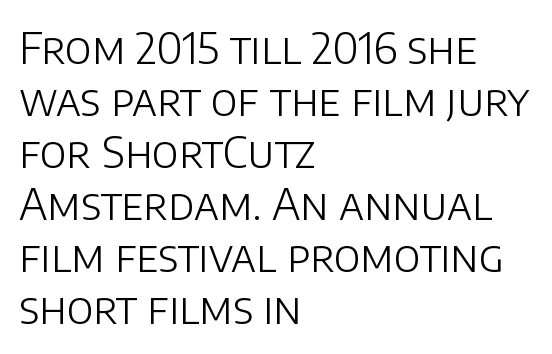
{"serif": "no", "italic": "no", "bold": "no", "weight": "light", "width": "normal", "stroke_contrast": "low", "x_height": "large", "monospaced": "no", "underline": "no", "align": "left", "line_spacing_ratio": 1.21, "letter_spacing": "normal", "letter_spacing_em": 0.0, "glyph_px": 43}
